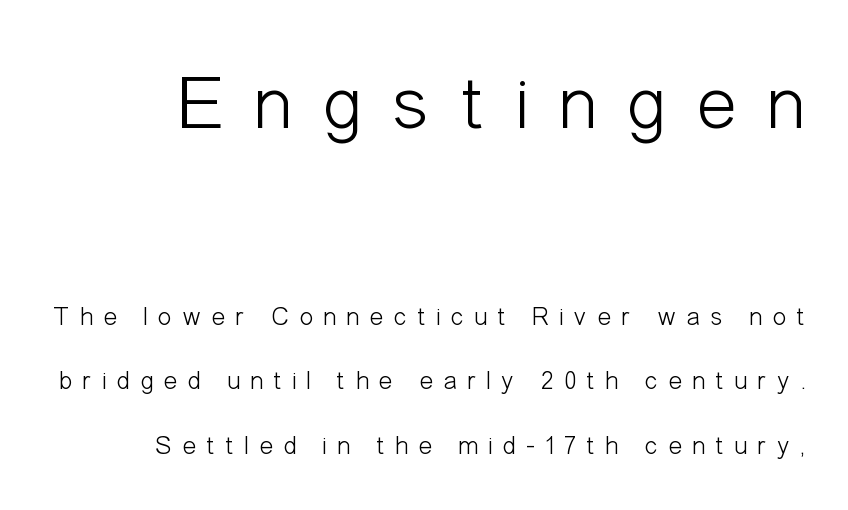
Loosely led — the rows are spread out. Is this a fixed-width face? No — the glyphs have proportional, varying widths. The rendering inserts visible extra space after every character. Weight: in the light-to-regular range. Serifs: no, the terminals of the letterforms are clean. Style check: upright.
